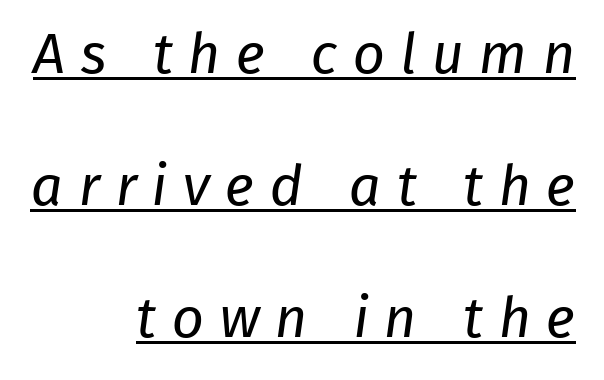
{"serif": "no", "bold": "no", "weight": "regular", "width": "normal", "stroke_contrast": "low", "x_height": "medium", "monospaced": "no", "underline": "yes", "align": "right", "line_spacing": "loose", "line_spacing_ratio": 2.36, "letter_spacing": "wide", "letter_spacing_em": 0.28, "glyph_px": 56}
